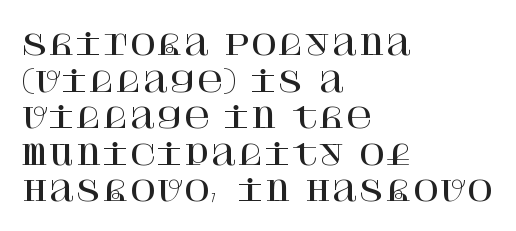
{"serif": "yes", "italic": "no", "width": "normal", "stroke_contrast": "high", "x_height": "large", "underline": "no", "align": "left", "line_spacing": "normal", "line_spacing_ratio": 1.26, "letter_spacing": "normal", "letter_spacing_em": 0.0, "glyph_px": 29}
